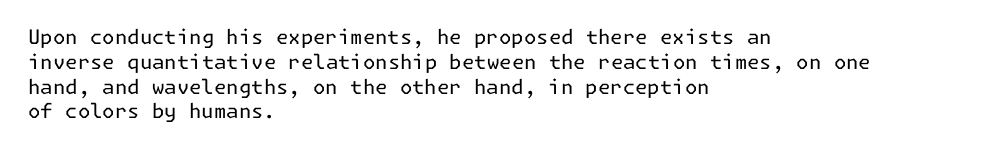
Q: Is the text bold? A: No.
Q: Is the text italic (slanted)? A: No, it is upright.
Q: Is the text underlined? A: No.
Q: How is the paragraph aligned? A: Left-aligned.
Q: Is the spacing between letters normal or unusually wide? A: Normal.
